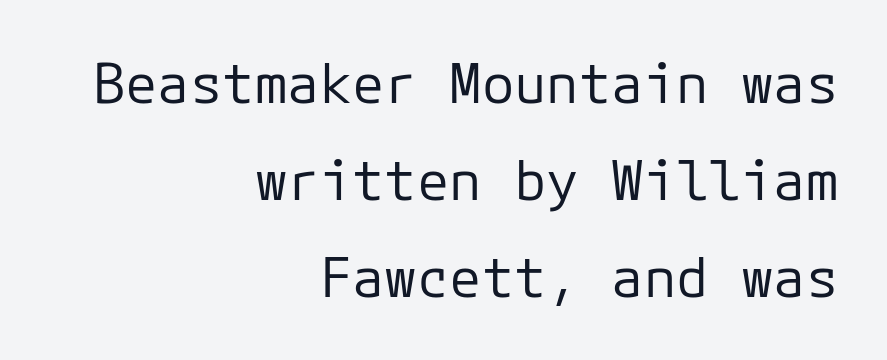
Q: Is the text bold? A: No.
Q: Is the text italic (slanted)? A: No, it is upright.
Q: Is the typeface a serif or a sans-serif typeface? A: Sans-serif.
Q: Is the text underlined? A: No.
Q: How is the paragraph aligned? A: Right-aligned.
Q: Is the spacing between letters normal or unusually wide? A: Normal.
Q: Width (condensed, normal, or wide)? A: Normal.
Q: Stroke contrast? A: Low.
Q: x-height? A: Medium.
Q: Monospaced? A: Yes.
